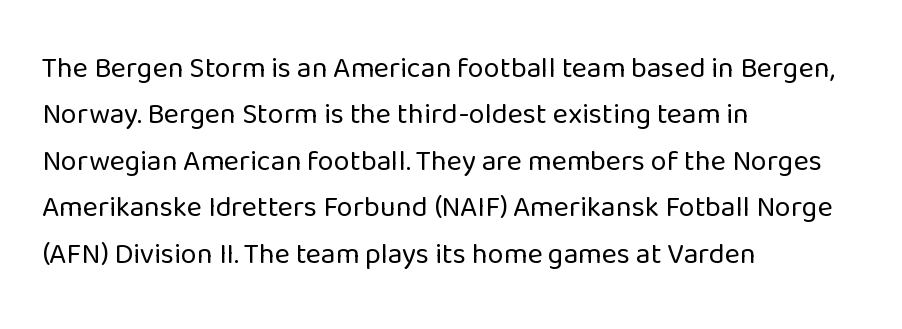
Q: Is the text bold? A: No.
Q: Is the text italic (slanted)? A: No, it is upright.
Q: Is the typeface a serif or a sans-serif typeface? A: Sans-serif.
Q: Is the text underlined? A: No.
Q: How is the paragraph aligned? A: Left-aligned.
Q: Is the spacing between letters normal or unusually wide? A: Normal.
Q: Is the spacing between lines tight, normal or loose? A: Normal.
Q: Width (condensed, normal, or wide)? A: Normal.
Q: Stroke contrast? A: Low.
Q: x-height? A: Medium.
Q: Monospaced? A: No.
